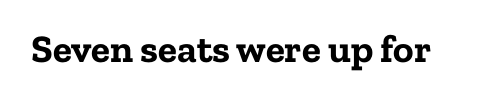
{"serif": "yes", "italic": "no", "bold": "yes", "weight": "bold", "width": "normal", "stroke_contrast": "low", "x_height": "medium", "monospaced": "no", "underline": "no", "letter_spacing": "normal", "letter_spacing_em": 0.0, "glyph_px": 39}
